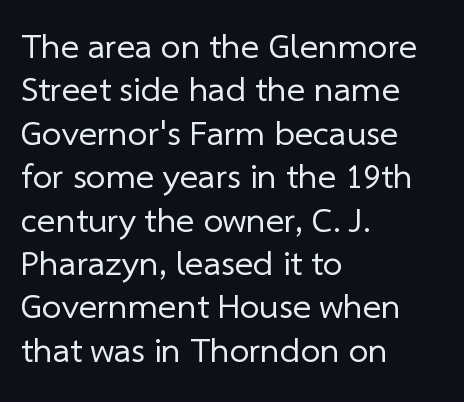
The image shows 35 px regular-weight sans-serif type; set left-aligned, line spacing 1.24x, normal letter spacing, not underlined; low stroke contrast and a medium x-height.
